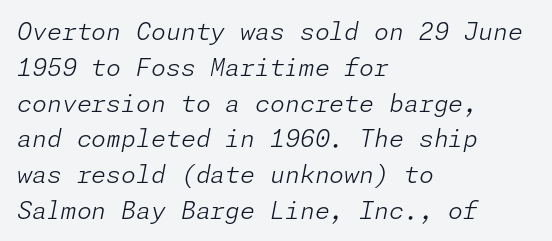
Q: Is the text bold? A: No.
Q: Is the text italic (slanted)? A: Yes, it leans right by about 11 degrees.
Q: Is the text underlined? A: No.
Q: How is the paragraph aligned? A: Left-aligned.
Q: Is the spacing between letters normal or unusually wide? A: Normal.
Q: Is the spacing between lines tight, normal or loose? A: Normal.
